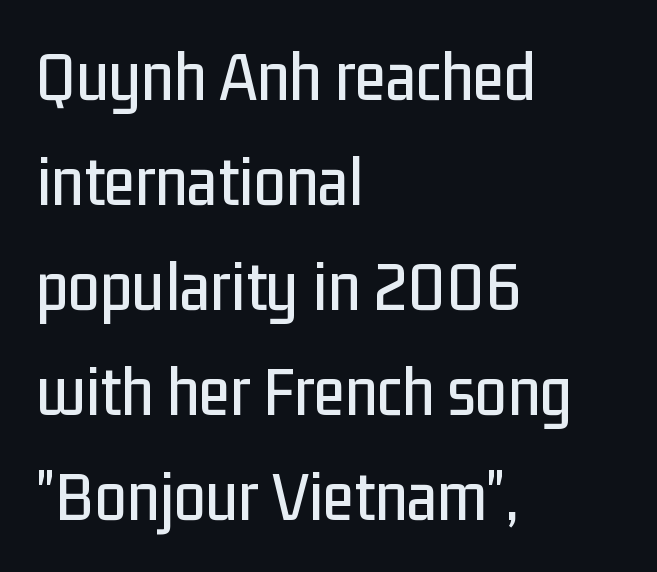
{"serif": "no", "italic": "no", "width": "condensed", "stroke_contrast": "low", "x_height": "medium", "monospaced": "no", "underline": "no", "align": "left", "line_spacing": "normal", "line_spacing_ratio": 1.46, "letter_spacing": "normal", "letter_spacing_em": 0.0, "glyph_px": 72}
